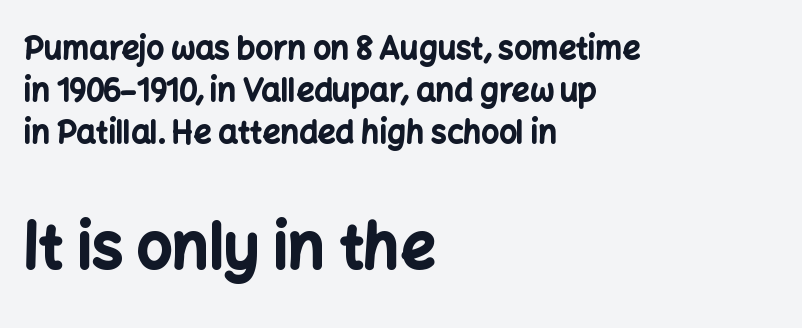
The image shows 62 px bold sans-serif type, upright; set left-aligned, normal line spacing (1.35x), normal letter spacing, not underlined; the second (bottom) block is 2.0x larger; low stroke contrast and a medium x-height.
